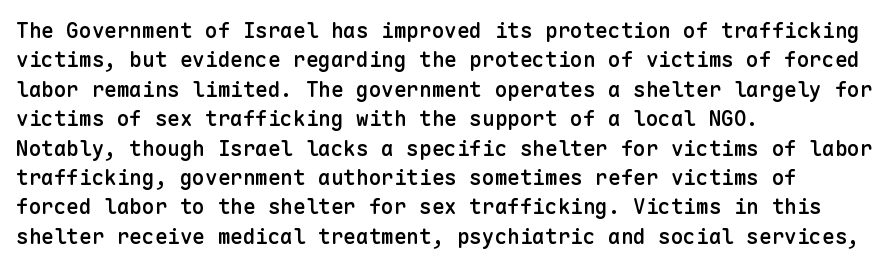
The space between consecutive lines is moderate. Its strokes are somewhat broadened, the hallmark of semibold type. Tracking value appears to be zero — textbook default spacing. These lines are set flush left with a ragged right edge. Underlining? Definitely not there. If you drew a line through each stem, it would be perfectly vertical.
